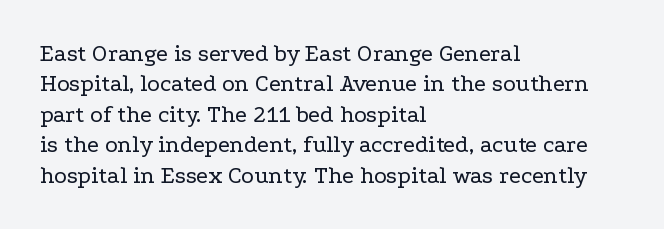
{"italic": "no", "bold": "no", "underline": "no", "align": "left", "line_spacing": "normal", "line_spacing_ratio": 1.27, "letter_spacing": "normal", "letter_spacing_em": 0.0, "glyph_px": 24}
